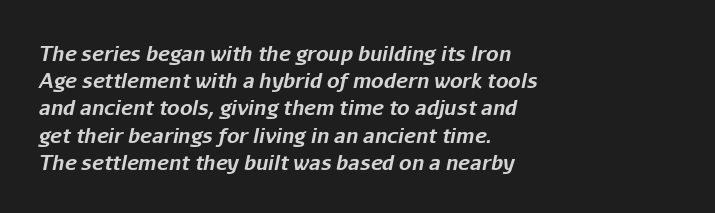
The lines are quadded left. Would a proofreader flag this as italicized? Yes. Leading matches the norm, producing a regular column. Compared with typical body copy, the letter spacing here is the same.
